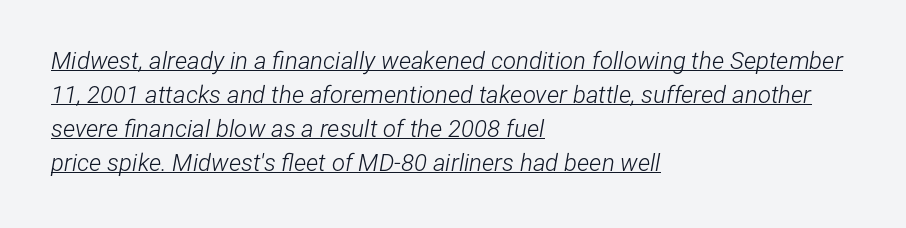
The image shows 24 px text type, italic (leaning right); set left-aligned, normal line spacing (1.41x), normal letter spacing, underlined.
